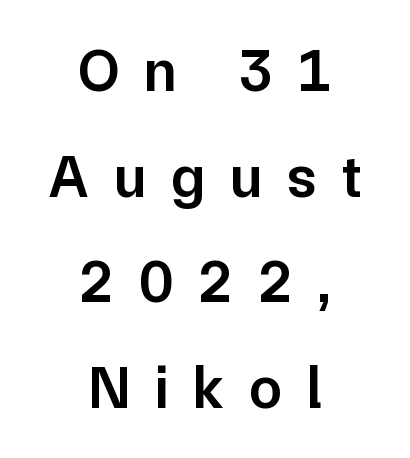
{"serif": "no", "italic": "no", "bold": "semi", "weight": "semibold", "width": "normal", "stroke_contrast": "low", "x_height": "medium", "monospaced": "no", "underline": "no", "align": "center", "line_spacing_ratio": 1.76, "letter_spacing": "wide", "letter_spacing_em": 0.41, "glyph_px": 60}
